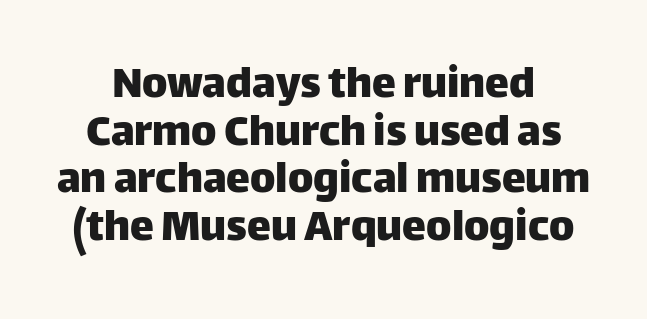
Q: Is the text italic (slanted)? A: No, it is upright.
Q: Is the typeface a serif or a sans-serif typeface? A: Sans-serif.
Q: Is the text underlined? A: No.
Q: Is the spacing between letters normal or unusually wide? A: Normal.
Q: Is the spacing between lines tight, normal or loose? A: Tight.
Q: Width (condensed, normal, or wide)? A: Normal.
Q: Stroke contrast? A: Low.
Q: x-height? A: Large.
Q: Monospaced? A: No.
